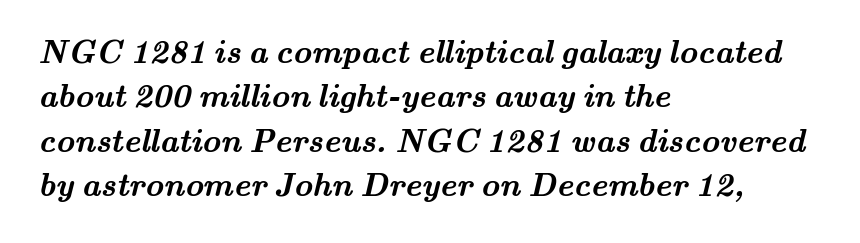
{"serif": "yes", "bold": "yes", "weight": "semibold", "width": "wide", "stroke_contrast": "medium", "x_height": "small", "monospaced": "no", "underline": "no", "align": "left", "line_spacing": "normal", "line_spacing_ratio": 1.39, "letter_spacing": "normal", "letter_spacing_em": 0.0, "glyph_px": 32}
